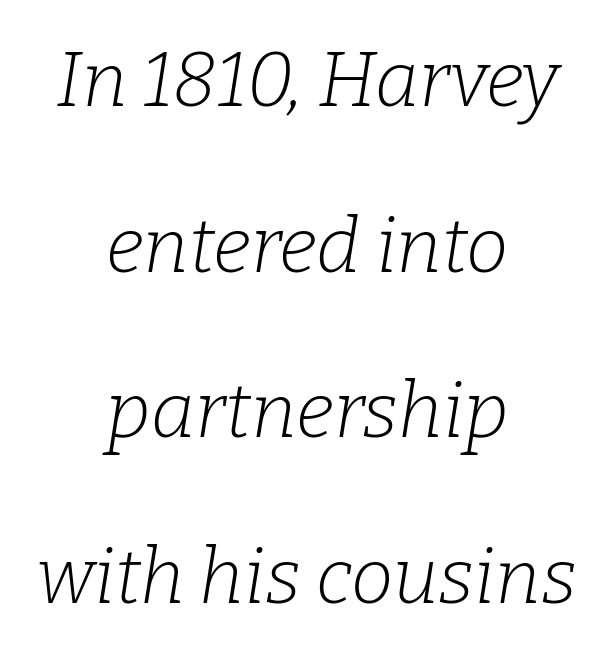
The image shows 76 px light serif type, italic (leaning right); set centered, loose line spacing (2.18x), normal letter spacing, not underlined; low stroke contrast and a medium x-height.
